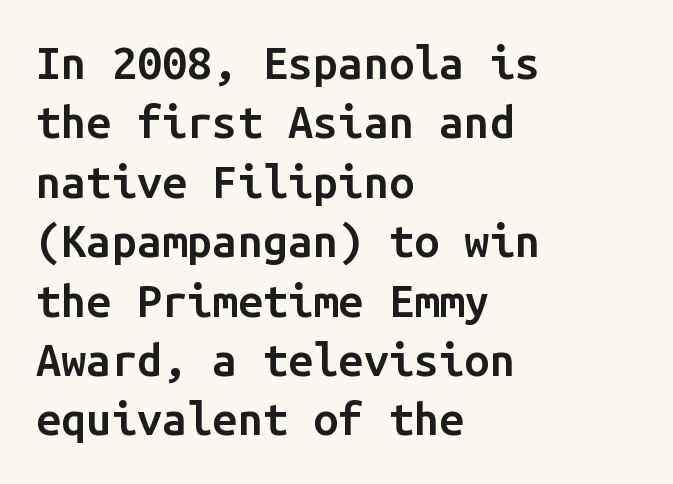
The image shows 45 px semibold sans-serif type, upright, monospaced; set left-aligned, normal line spacing (1.32x), normal letter spacing, not underlined; low stroke contrast and a medium x-height.
